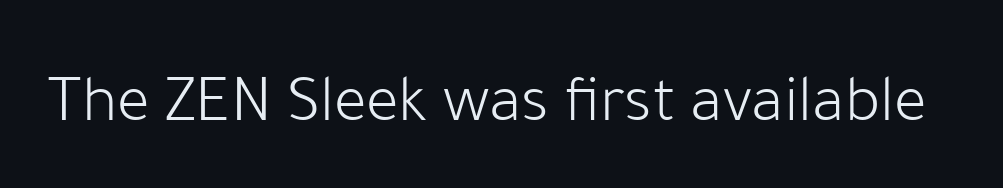
What stands out about the letter spacing? Nothing — it is the standard amount. You could not count columns in this text — the font is proportionally spaced. Stroke thickness stays within the range of a standard reading face or lighter. Unlike italic type, these characters show no tilt at all. This rendering features lettering with no underline. I'd call this a sans setting — the letters go barefoot.
